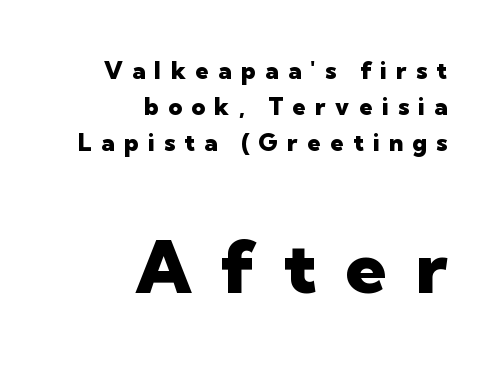
Q: Is the text bold? A: Yes.
Q: Is the text italic (slanted)? A: No, it is upright.
Q: Is the typeface a serif or a sans-serif typeface? A: Sans-serif.
Q: Is the text underlined? A: No.
Q: How is the paragraph aligned? A: Right-aligned.
Q: Is the spacing between letters normal or unusually wide? A: Unusually wide.
Q: Is the spacing between lines tight, normal or loose? A: Normal.
Q: Which block of text is set in a larger size, the first (top) or the second (bottom)? A: The second (bottom) one.
Q: Width (condensed, normal, or wide)? A: Normal.
Q: Stroke contrast? A: Low.
Q: x-height? A: Medium.
Q: Monospaced? A: No.
